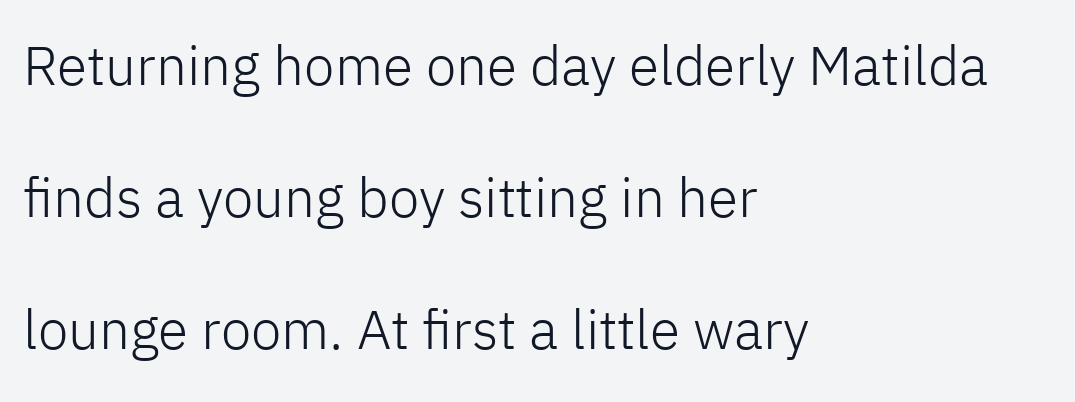
The image shows 55 px light sans-serif type, upright; set left-aligned, loose line spacing (2.4x), normal letter spacing, not underlined; low stroke contrast and a medium x-height.
